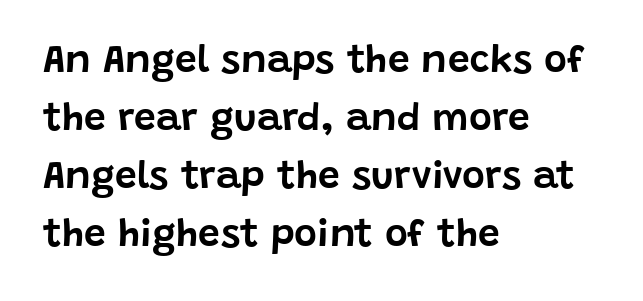
The image shows 39 px sans-serif type, upright; set left-aligned, normal line spacing (1.49x), normal letter spacing, not underlined; low stroke contrast and a large x-height.
